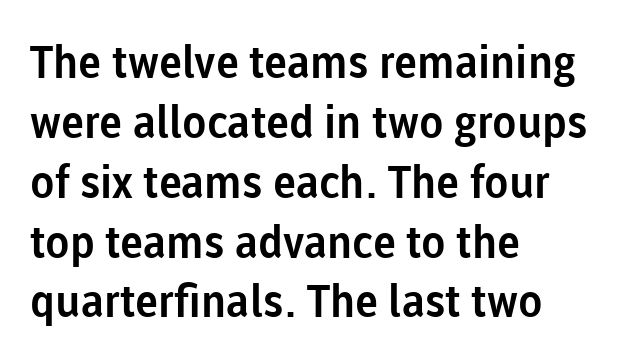
{"serif": "no", "italic": "no", "width": "normal", "stroke_contrast": "low", "x_height": "medium", "monospaced": "no", "underline": "no", "align": "left", "line_spacing": "normal", "line_spacing_ratio": 1.33, "letter_spacing": "normal", "letter_spacing_em": 0.0, "glyph_px": 45}
